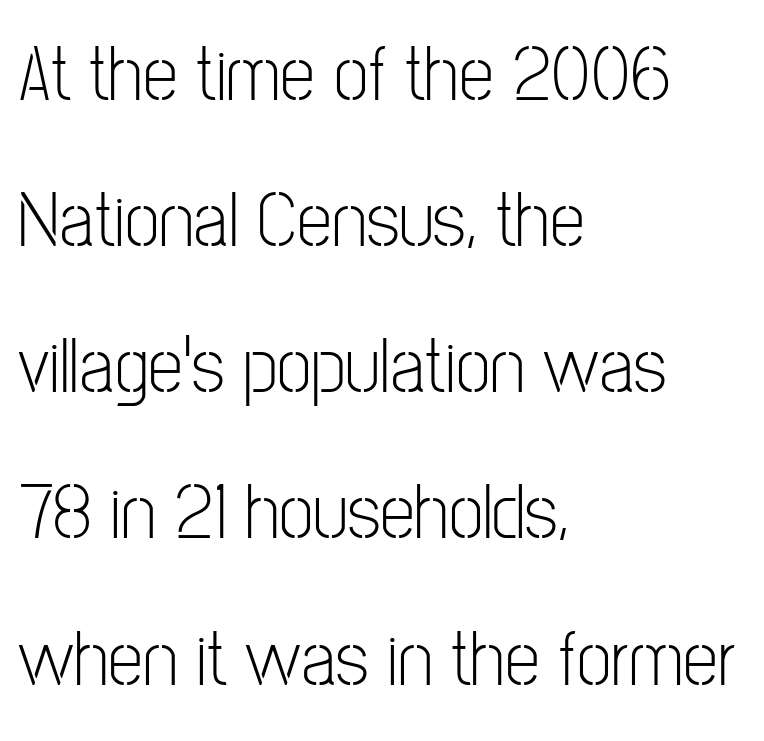
Does the copy run flush right? No — it runs flush left. Descender tails drop into unmarked territory. A light-to-regular cut is what we see here. Are there feet on the stems? There aren't — it's a sans.
